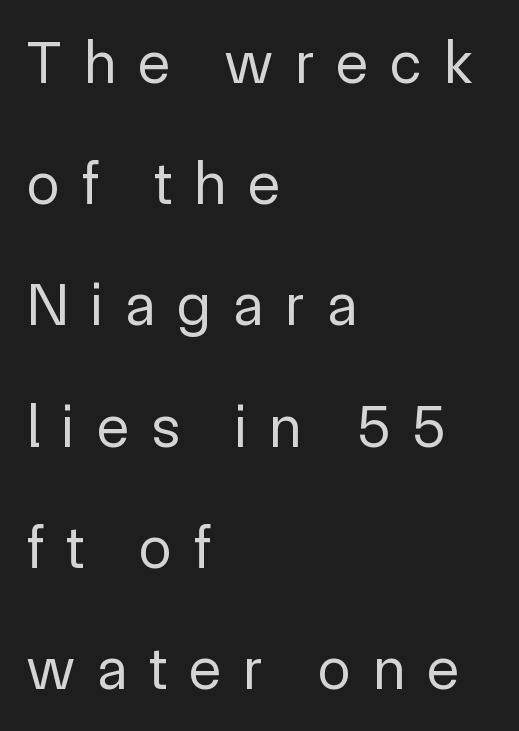
Q: Is the text bold? A: No.
Q: Is the text italic (slanted)? A: No, it is upright.
Q: Is the typeface a serif or a sans-serif typeface? A: Sans-serif.
Q: Is the text underlined? A: No.
Q: How is the paragraph aligned? A: Left-aligned.
Q: Is the spacing between letters normal or unusually wide? A: Unusually wide.
Q: Is the spacing between lines tight, normal or loose? A: Loose.
Q: Width (condensed, normal, or wide)? A: Normal.
Q: x-height? A: Medium.
Q: Monospaced? A: No.
